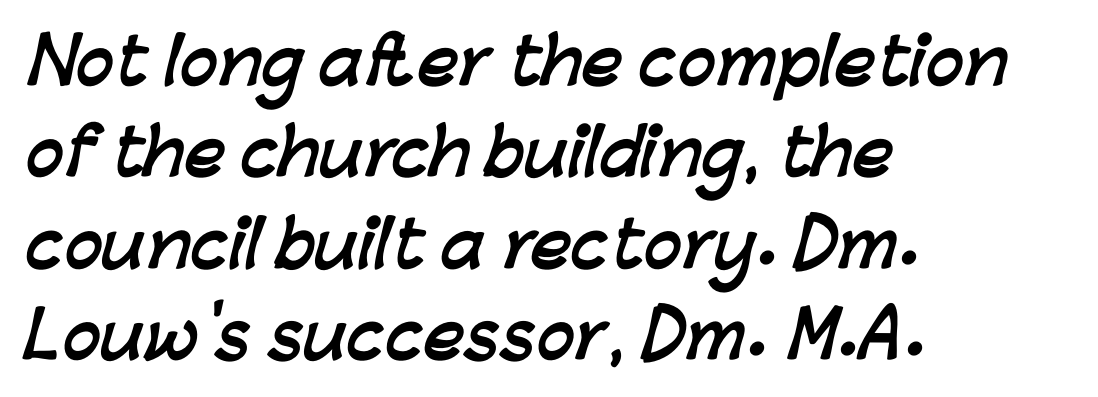
Q: Is the text bold? A: Yes.
Q: Is the typeface a serif or a sans-serif typeface? A: Sans-serif.
Q: Is the text underlined? A: No.
Q: How is the paragraph aligned? A: Left-aligned.
Q: Is the spacing between letters normal or unusually wide? A: Normal.
Q: Is the spacing between lines tight, normal or loose? A: Normal.
Q: Width (condensed, normal, or wide)? A: Normal.
Q: Stroke contrast? A: Low.
Q: x-height? A: Medium.
Q: Monospaced? A: No.
